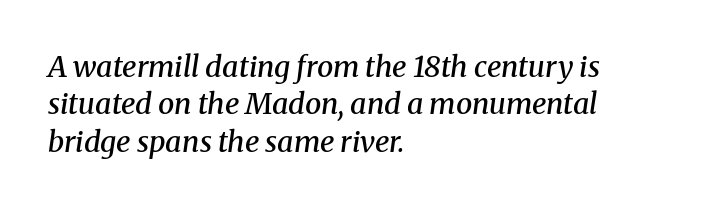
Q: Is the text bold? A: Semi-bold.
Q: Is the text italic (slanted)? A: Yes, it leans right by about 8 degrees.
Q: Is the typeface a serif or a sans-serif typeface? A: Serif.
Q: Is the text underlined? A: No.
Q: How is the paragraph aligned? A: Left-aligned.
Q: Is the spacing between letters normal or unusually wide? A: Normal.
Q: Is the spacing between lines tight, normal or loose? A: Normal.
Q: Width (condensed, normal, or wide)? A: Normal.
Q: Stroke contrast? A: Medium.
Q: x-height? A: Medium.
Q: Monospaced? A: No.
